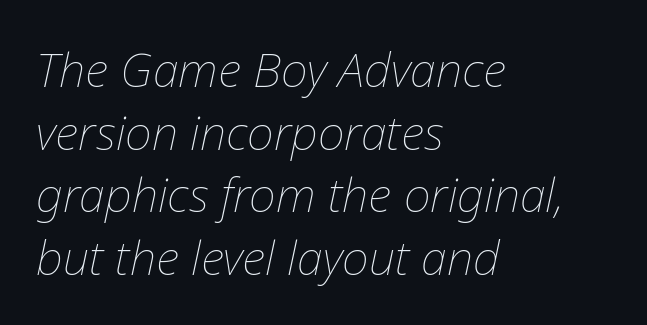
Letters have the restrained weight of plain body copy at most. The text carries the slant typical of an italic or oblique font. A student would call this left alignment; a typographer would say flush left, rag right. Look at the tracking — it's just the regular setting, nothing added. Unmarked baselines from the first word to the last.
